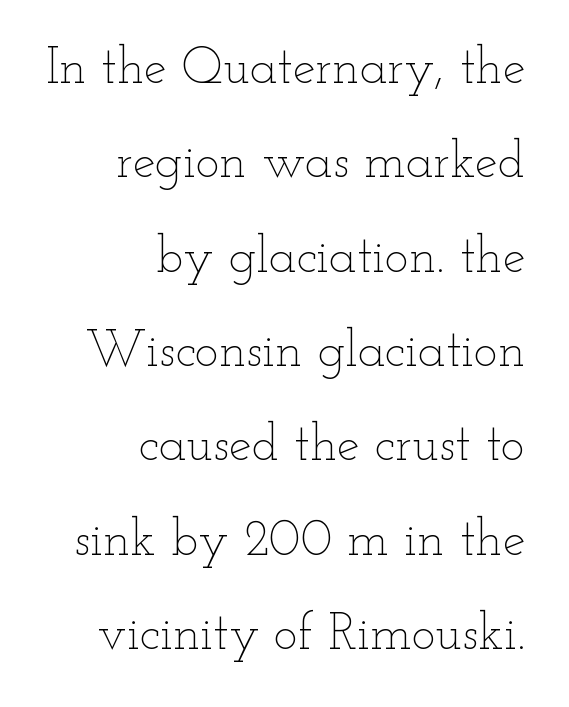
Q: Is the text bold? A: No.
Q: Is the text italic (slanted)? A: No, it is upright.
Q: Is the text underlined? A: No.
Q: How is the paragraph aligned? A: Right-aligned.
Q: Is the spacing between letters normal or unusually wide? A: Normal.
Q: Width (condensed, normal, or wide)? A: Wide.
Q: Stroke contrast? A: Low.
Q: x-height? A: Small.
Q: Monospaced? A: No.
